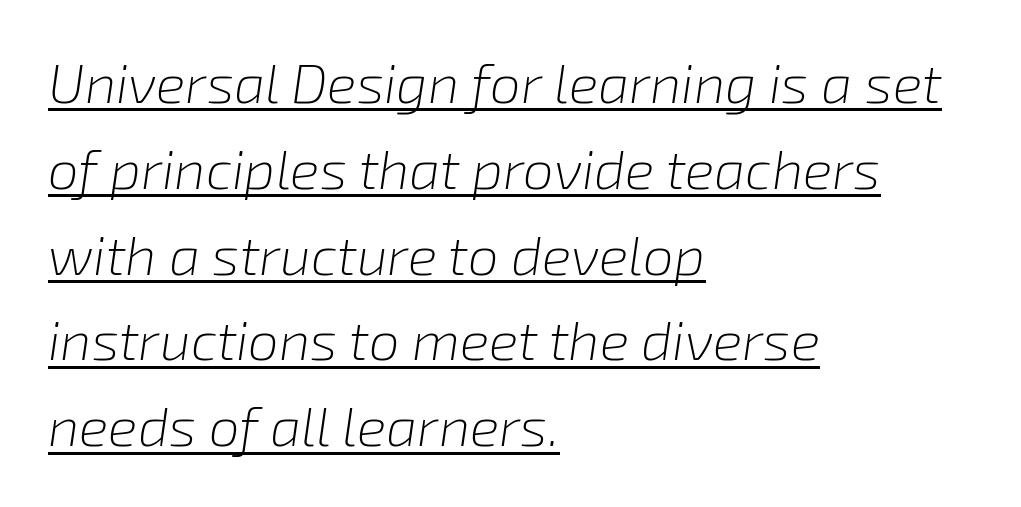
The image shows 55 px light type, italic (leaning right); set left-aligned, normal line spacing (1.56x), normal letter spacing, underlined; low stroke contrast and a medium x-height.
